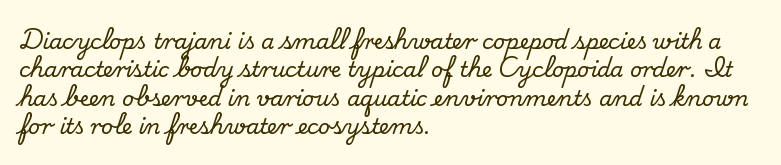
Q: Is the text italic (slanted)? A: Yes.
Q: Is the text underlined? A: No.
Q: How is the paragraph aligned? A: Left-aligned.
Q: Is the spacing between letters normal or unusually wide? A: Normal.
Q: Is the spacing between lines tight, normal or loose? A: Normal.
